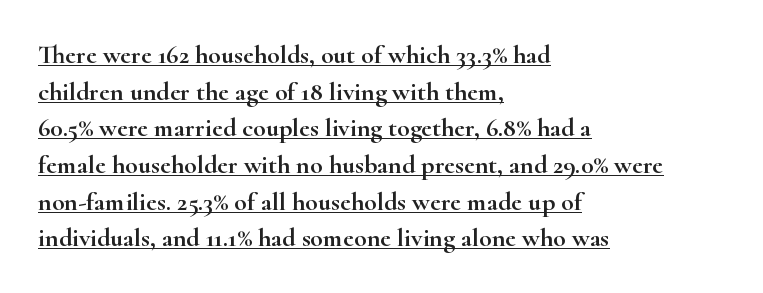
Students, observe: this is what conventionally led text looks like. The lettering stays uniformly vertical, giving the passage a roman look. Typeset ragged right — the left edge is the straight one. You could call the tracking neutral — neither tight nor loose. These characters rest on top of a visible drawn line.
